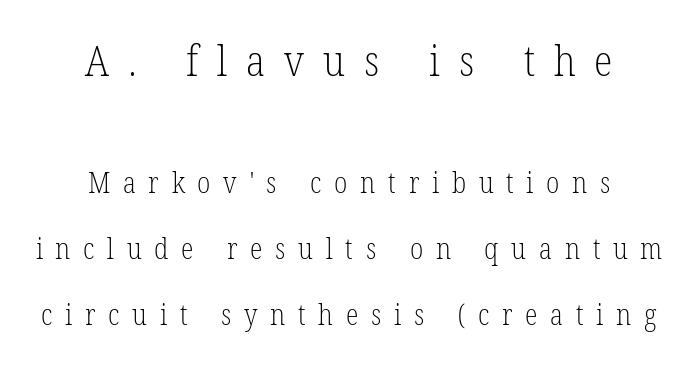
Q: Is the text bold? A: No.
Q: Is the text italic (slanted)? A: No, it is upright.
Q: Is the typeface a serif or a sans-serif typeface? A: Serif.
Q: Is the text underlined? A: No.
Q: How is the paragraph aligned? A: Centered.
Q: Is the spacing between letters normal or unusually wide? A: Unusually wide.
Q: Is the spacing between lines tight, normal or loose? A: Loose.
Q: Which block of text is set in a larger size, the first (top) or the second (bottom)? A: The first (top) one.
Q: Width (condensed, normal, or wide)? A: Condensed.
Q: Stroke contrast? A: Low.
Q: x-height? A: Medium.
Q: Monospaced? A: No.
